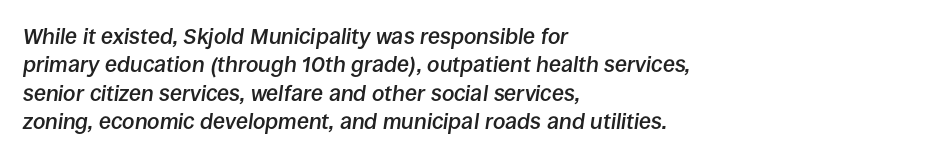
Q: Is the text bold? A: Semi-bold.
Q: Is the text italic (slanted)? A: Yes, it leans right by about 8 degrees.
Q: Is the text underlined? A: No.
Q: How is the paragraph aligned? A: Left-aligned.
Q: Is the spacing between letters normal or unusually wide? A: Normal.
Q: Is the spacing between lines tight, normal or loose? A: Normal.
